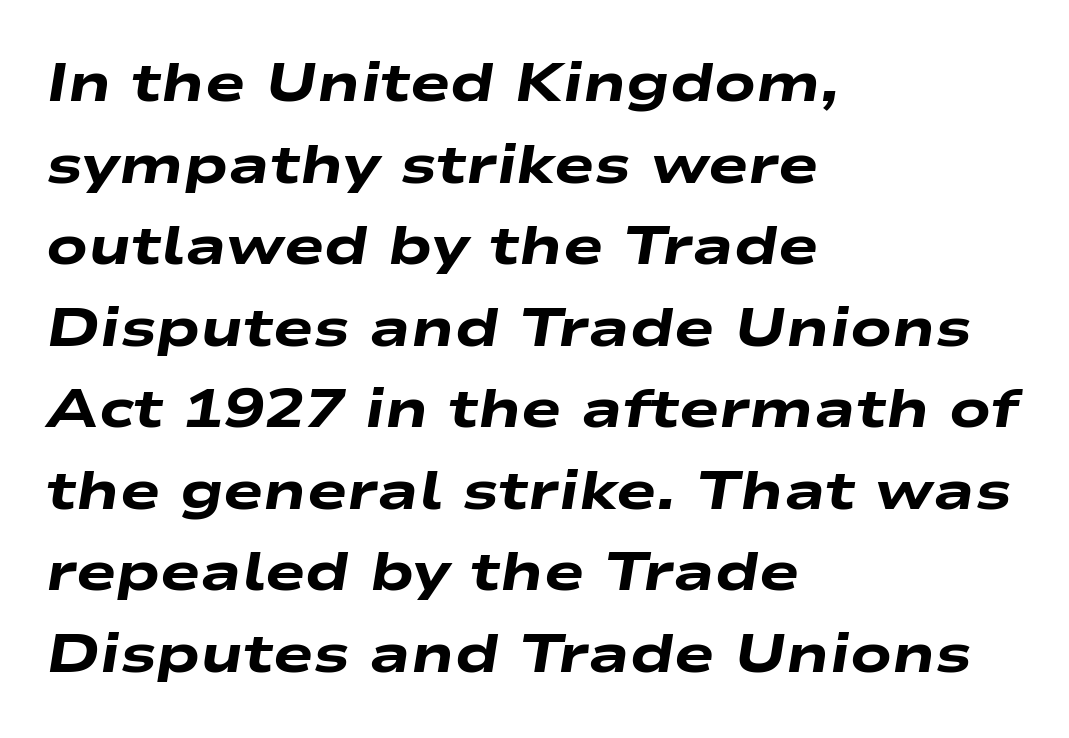
The image shows 54 px heavy, wide type, italic (leaning right); set left-aligned, normal line spacing (1.51x), normal letter spacing, not underlined; low stroke contrast and a medium x-height.
